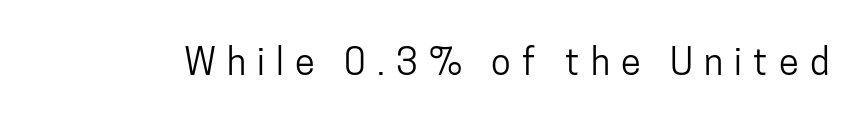
The image shows 36 px condensed sans-serif type, upright; set unusually wide letter spacing (+0.31 em), not underlined; low stroke contrast and a medium x-height.
